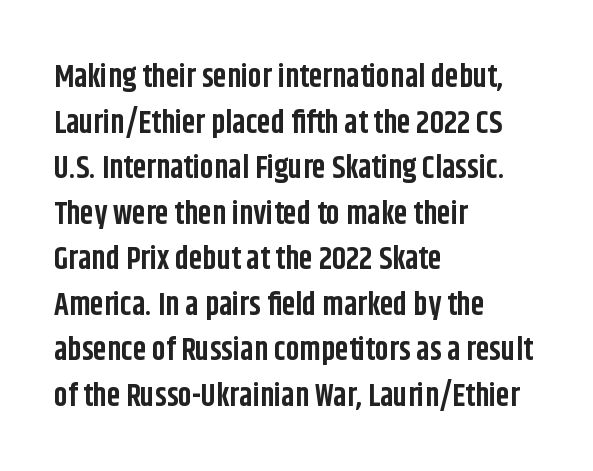
The font's upright variant was chosen for this text. The gaps between neighbouring characters are ordinary and unremarkable. Character widths vary here, with narrow letters taking less room than wide ones. The characters look thick and weighty, a clear bold. The rag falls on the right side of this text block. Bare-footed words on every line.
